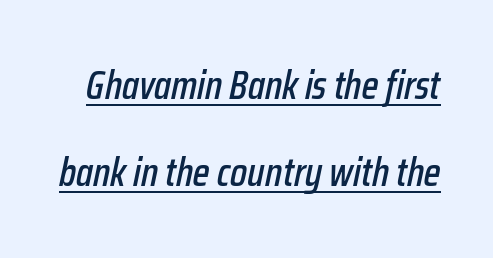
Is there much room between lines? Yes — plenty of vertical air separates them. The face used here is proportionally spaced, like ordinary book or web type. Default kerning and tracking; the words read as compact shapes. The typesetter has applied underlining to the passage shown. The face used here has a pronounced slope to its letters.
